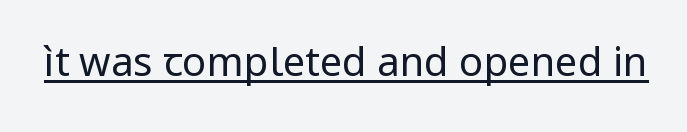
{"serif": "no", "italic": "no", "bold": "no", "weight": "regular", "width": "normal", "stroke_contrast": "low", "x_height": "medium", "monospaced": "no", "underline": "yes", "letter_spacing": "normal", "letter_spacing_em": 0.0, "glyph_px": 40}
